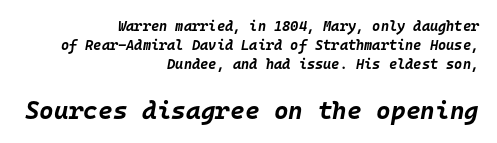
The rendering enlarges the type as you move from the upper chunk to the lower. Leading: standard. A student would call this right alignment; a typographer would say flush right, rag left. Heavy-handed strokes throughout: this text is bold. The rendering applies a slant to the glyphs. There is no visible air inserted between adjacent glyphs.
